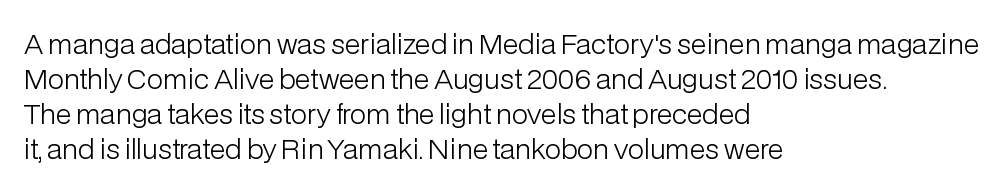
Style check: upright. Plain, unruled lines of type. The paragraph has a hard left edge and a soft right edge. This rendering leaves character spacing at its baseline value. A typesetter would call this leading conventional body-copy spacing. These glyphs show unthickened strokes, regular width or finer.
